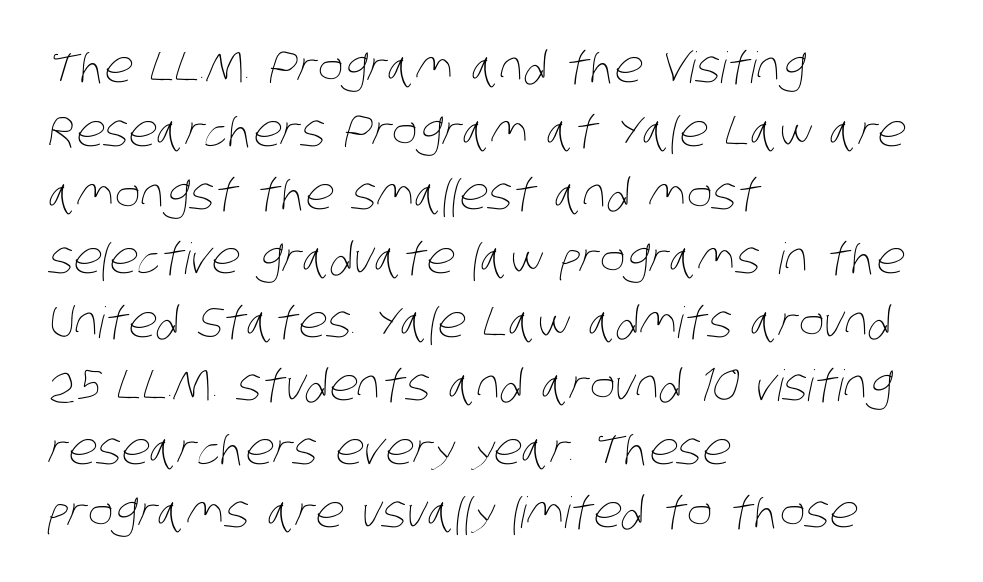
{"bold": "no", "weight": "thin", "width": "condensed", "stroke_contrast": "low", "x_height": "large", "monospaced": "no", "underline": "no", "align": "left", "line_spacing": "normal", "line_spacing_ratio": 1.48, "letter_spacing": "normal", "letter_spacing_em": 0.0, "glyph_px": 43}
